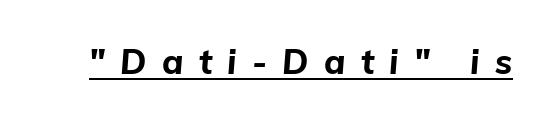
The image shows 34 px bold type, italic (leaning right); set unusually wide letter spacing (+0.45 em), underlined; low stroke contrast and a medium x-height.
